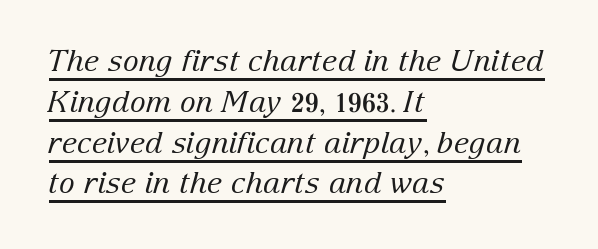
The image shows 30 px regular-weight serif type, italic (leaning right); set left-aligned, normal line spacing (1.36x), normal letter spacing, underlined; low stroke contrast and a medium x-height.
